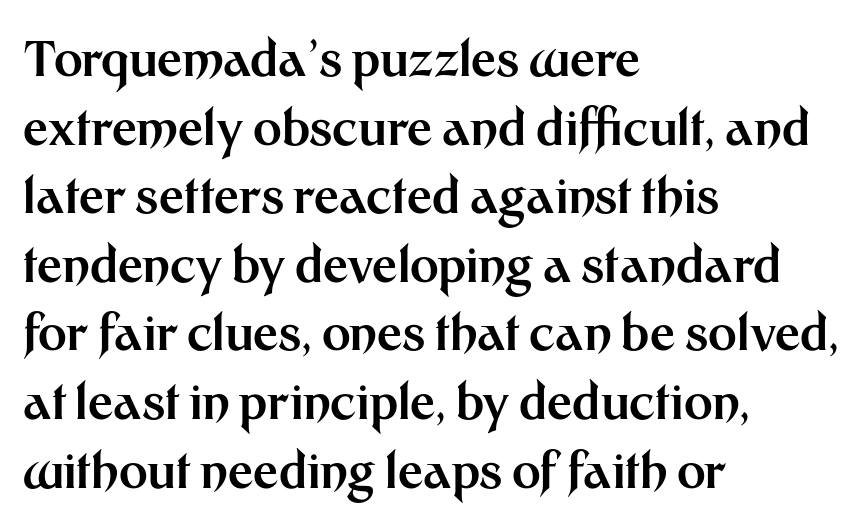
{"serif": "no", "italic": "no", "bold": "yes", "weight": "bold", "width": "normal", "stroke_contrast": "medium", "x_height": "medium", "monospaced": "no", "underline": "no", "align": "left", "line_spacing": "normal", "line_spacing_ratio": 1.4, "letter_spacing": "normal", "letter_spacing_em": 0.0, "glyph_px": 49}
